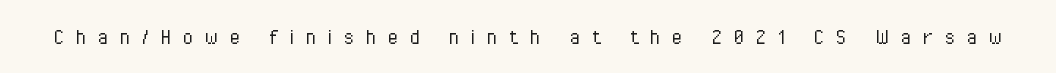
Q: Is the text bold? A: No.
Q: Is the text italic (slanted)? A: No, it is upright.
Q: Is the text underlined? A: No.
Q: Is the spacing between letters normal or unusually wide? A: Unusually wide.
